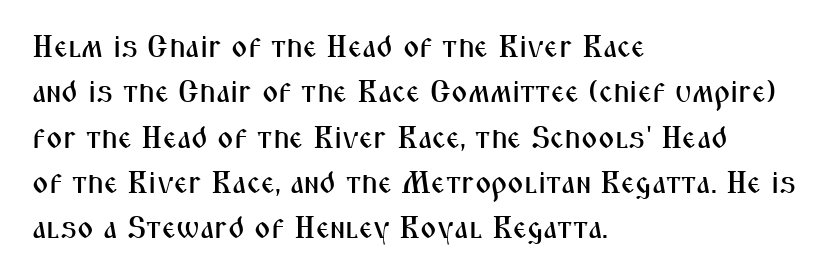
{"serif": "no", "italic": "no", "width": "condensed", "stroke_contrast": "medium", "x_height": "medium", "monospaced": "no", "underline": "no", "align": "left", "line_spacing": "normal", "line_spacing_ratio": 1.46, "letter_spacing": "normal", "letter_spacing_em": 0.0, "glyph_px": 31}
